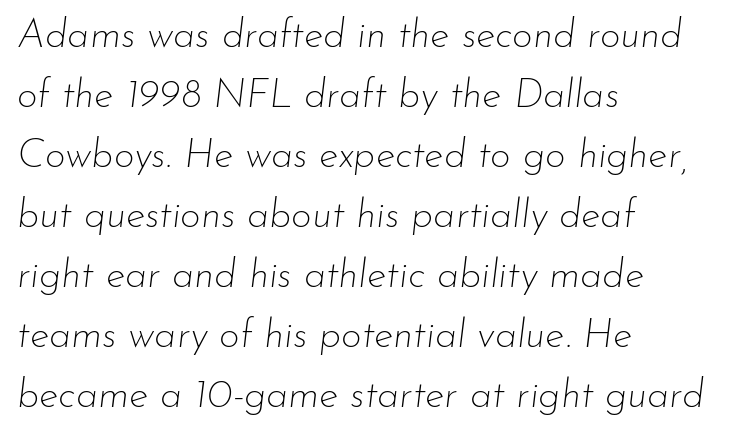
The text block is weighted toward the left margin, trailing off unevenly rightward. Glyph-to-glyph distance matches everyday printed text. This is oblique type, the kind used for emphasis or titles. Caption: face not bold, strokes unweighted. Think of a printed novel: that variable character pitch is what you see here. Does the leading feel generous? No, just average.
